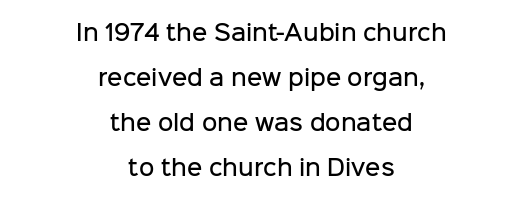
Characters follow at the spacing the type designer built in. Just letters on the line, the space beneath them empty. The paragraph has two soft edges and a firm central axis. What weight is shown? A semibold, between regular and bold.
